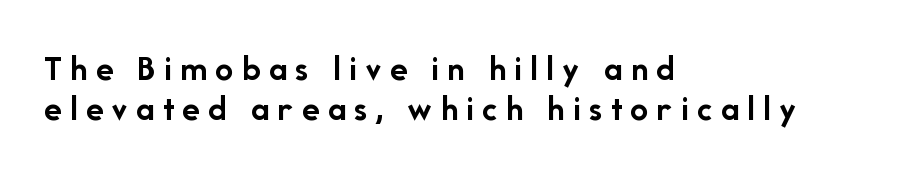
Q: Is the text bold? A: Yes.
Q: Is the text italic (slanted)? A: No, it is upright.
Q: Is the typeface a serif or a sans-serif typeface? A: Sans-serif.
Q: Is the text underlined? A: No.
Q: How is the paragraph aligned? A: Left-aligned.
Q: Is the spacing between letters normal or unusually wide? A: Unusually wide.
Q: Is the spacing between lines tight, normal or loose? A: Tight.
Q: Width (condensed, normal, or wide)? A: Normal.
Q: Stroke contrast? A: Low.
Q: x-height? A: Medium.
Q: Monospaced? A: No.
